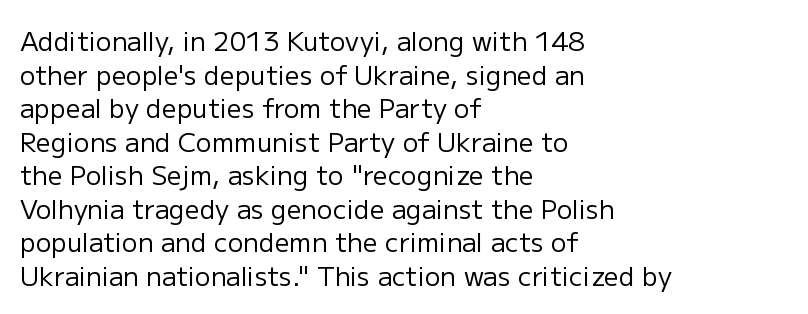
{"italic": "no", "bold": "no", "underline": "no", "align": "left", "line_spacing": "normal", "line_spacing_ratio": 1.29, "letter_spacing": "normal", "letter_spacing_em": 0.0, "glyph_px": 26}
